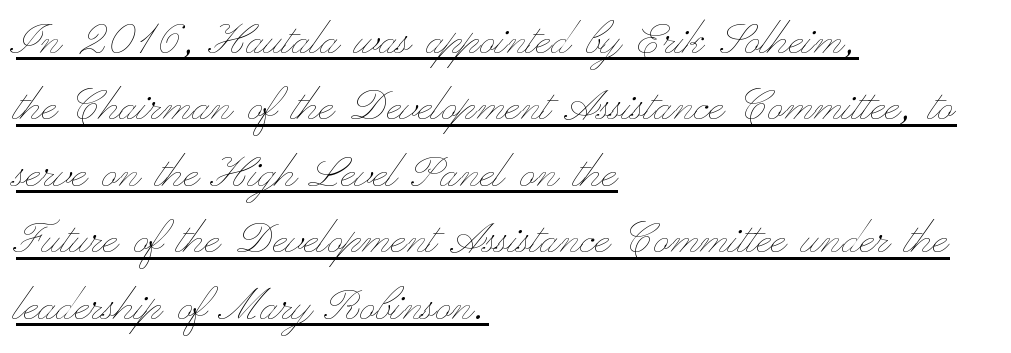
Letters have the restrained weight of plain body copy at most. Short and long lines alike share a common starting point at left. Compared with typical body copy, the letter spacing here is the same. Somebody hit Ctrl+U on this one — the words are underlined. A typesetter would call this proportional, since set widths differ per character.
